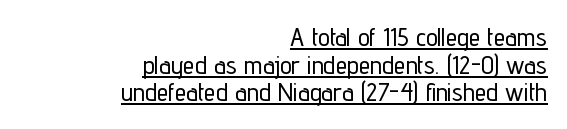
Each line of the rendering has a horizontal stroke beneath the glyphs. The paragraph has a hard right edge and a soft left edge. How are the letters spaced? Ordinarily, with no added tracking. Leading: reduced. You can tell it's not italic because the verticals are truly vertical.
